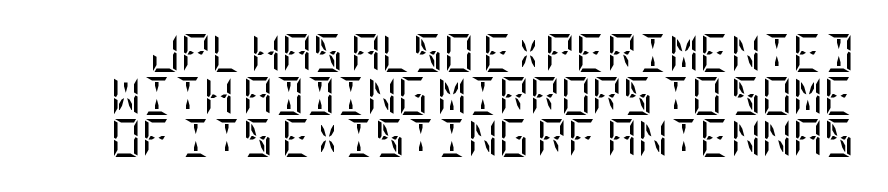
The image shows 38 px regular-weight, condensed serif type, upright; set tight line spacing (1.12x), normal letter spacing, not underlined; low stroke contrast and a large x-height.
